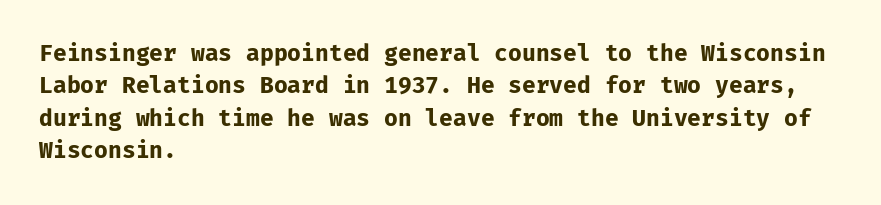
{"italic": "no", "bold": "yes", "underline": "no", "align": "left", "line_spacing": "normal", "line_spacing_ratio": 1.41, "letter_spacing": "normal", "letter_spacing_em": 0.0, "glyph_px": 23}
